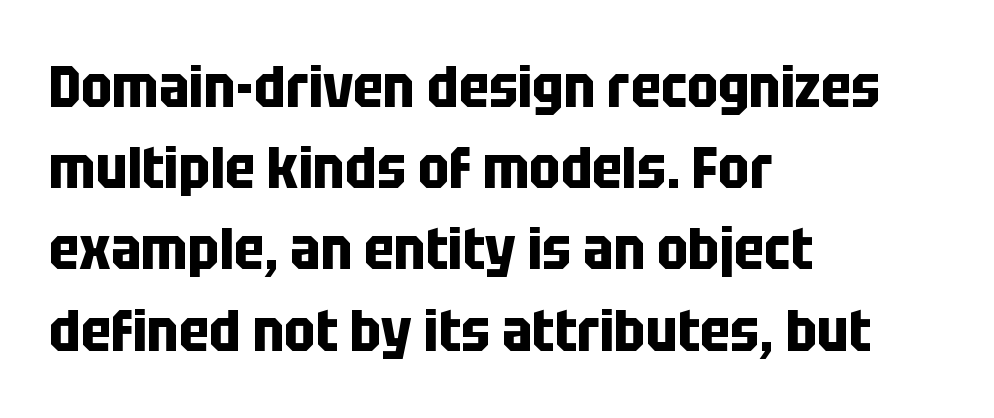
One-word summary of the alignment: left. Between one letter and the next there's only the usual sliver of space. The typography opts for an upright posture over an oblique one. Nothing sits at the stroke ends, so this counts as sans-serif. Each letter keeps its own natural width here, so spacing adapts to shape.
